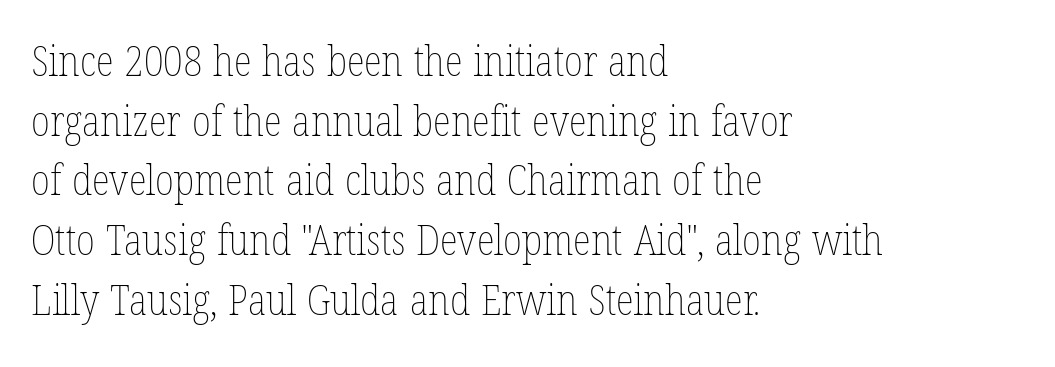
Q: Is the text bold? A: No.
Q: Is the text italic (slanted)? A: No, it is upright.
Q: Is the text underlined? A: No.
Q: How is the paragraph aligned? A: Left-aligned.
Q: Is the spacing between letters normal or unusually wide? A: Normal.
Q: Is the spacing between lines tight, normal or loose? A: Normal.
Q: Width (condensed, normal, or wide)? A: Condensed.
Q: Stroke contrast? A: Low.
Q: x-height? A: Medium.
Q: Monospaced? A: No.
